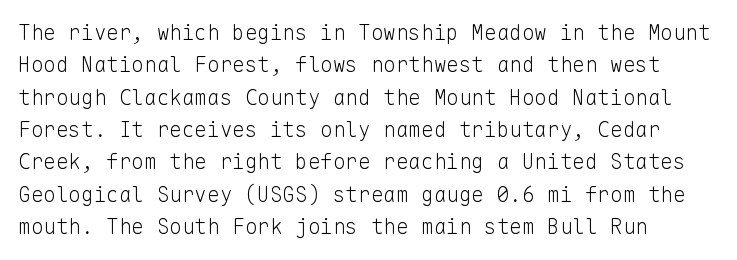
Q: Is the text bold? A: No.
Q: Is the text italic (slanted)? A: No, it is upright.
Q: Is the text underlined? A: No.
Q: How is the paragraph aligned? A: Left-aligned.
Q: Is the spacing between letters normal or unusually wide? A: Normal.
Q: Is the spacing between lines tight, normal or loose? A: Normal.
